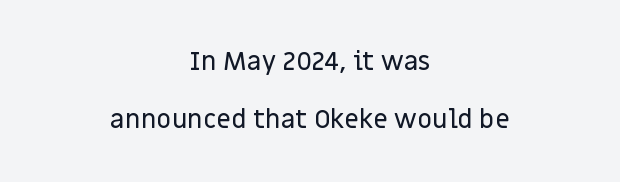
The image shows 26 px text type, upright; set centered, loose line spacing (2.24x), normal letter spacing, not underlined.
